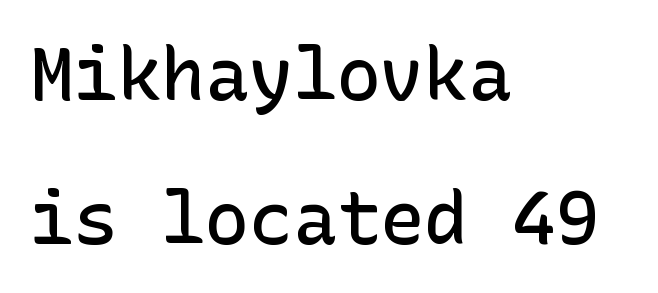
{"serif": "no", "italic": "no", "bold": "semi", "weight": "semibold", "width": "normal", "stroke_contrast": "low", "x_height": "medium", "underline": "no", "align": "left", "line_spacing": "loose", "line_spacing_ratio": 1.97, "letter_spacing": "normal", "letter_spacing_em": 0.0, "glyph_px": 73}
